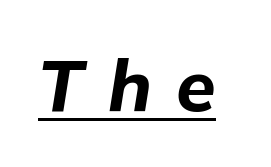
Q: Is the text bold? A: Yes.
Q: Is the text italic (slanted)? A: Yes, it leans right by about 9 degrees.
Q: Is the text underlined? A: Yes.
Q: Is the spacing between letters normal or unusually wide? A: Unusually wide.
Q: Width (condensed, normal, or wide)? A: Normal.
Q: Stroke contrast? A: Low.
Q: x-height? A: Medium.
Q: Monospaced? A: No.
